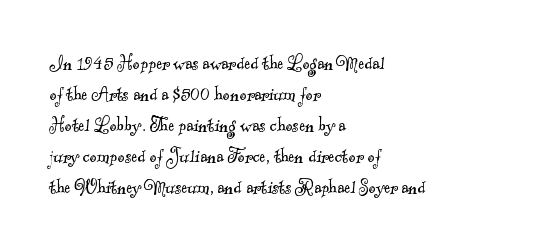
Q: Is the text bold? A: No.
Q: Is the text underlined? A: No.
Q: How is the paragraph aligned? A: Left-aligned.
Q: Is the spacing between letters normal or unusually wide? A: Normal.
Q: Is the spacing between lines tight, normal or loose? A: Normal.
